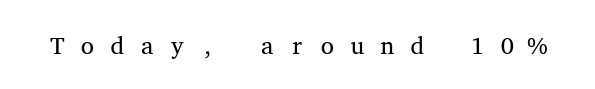
{"italic": "no", "bold": "no", "underline": "no", "letter_spacing": "wide", "letter_spacing_em": 0.47, "glyph_px": 24}
